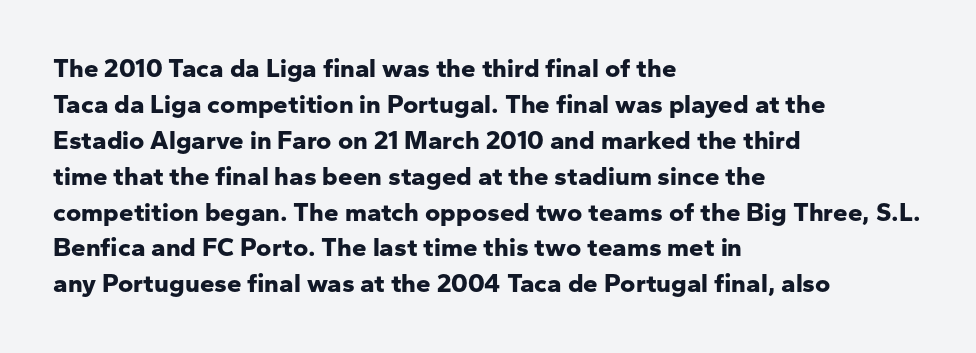
The image shows 26 px bold type, upright; set left-aligned, normal line spacing (1.38x), normal letter spacing, not underlined.
